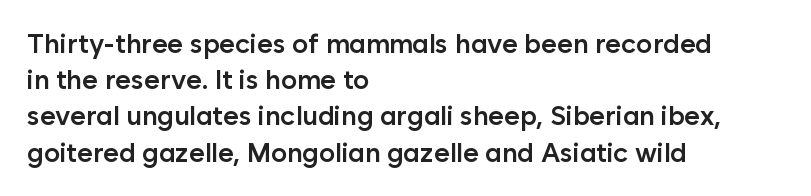
{"italic": "no", "bold": "semi", "underline": "no", "align": "left", "line_spacing": "normal", "line_spacing_ratio": 1.34, "letter_spacing": "normal", "letter_spacing_em": 0.0, "glyph_px": 27}
